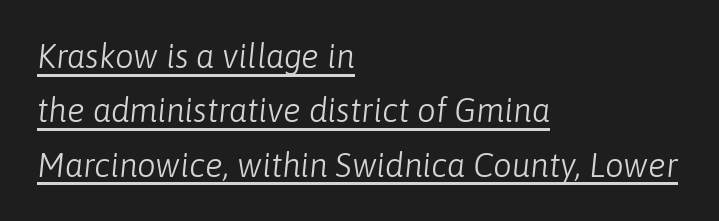
Q: Is the text bold? A: No.
Q: Is the text italic (slanted)? A: Yes, it leans right by about 6 degrees.
Q: Is the text underlined? A: Yes.
Q: How is the paragraph aligned? A: Left-aligned.
Q: Is the spacing between letters normal or unusually wide? A: Normal.
Q: Is the spacing between lines tight, normal or loose? A: Normal.
Q: Width (condensed, normal, or wide)? A: Normal.
Q: Stroke contrast? A: Low.
Q: x-height? A: Medium.
Q: Monospaced? A: No.
